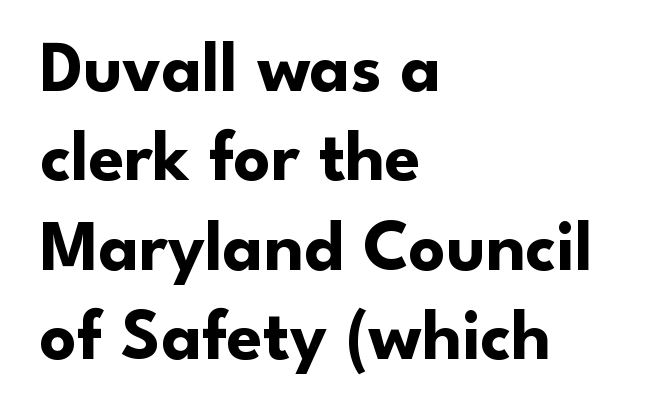
{"serif": "no", "italic": "no", "bold": "yes", "weight": "bold", "width": "normal", "stroke_contrast": "low", "x_height": "small", "monospaced": "no", "underline": "no", "align": "left", "line_spacing_ratio": 1.24, "letter_spacing": "normal", "letter_spacing_em": 0.0, "glyph_px": 72}
